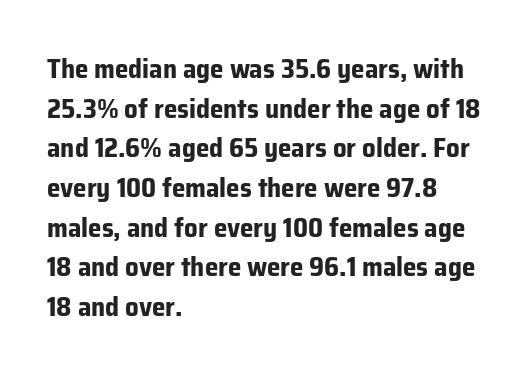
The glyphs are unaccompanied by any horizontal stroke below them. The characters look thick and weighty, a clear bold. Horizontally, the lines are justified to the leading edge only. Successive baselines arrive at the customary interval. Ordinary non-slanted type is in use.
